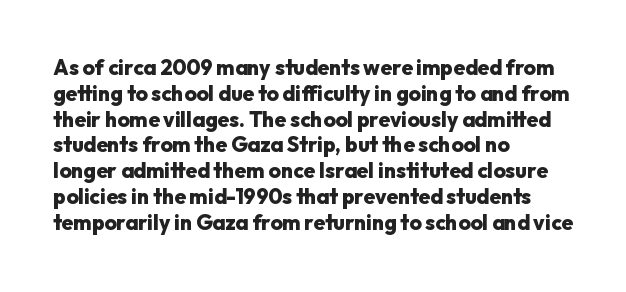
The letters stand upright; this is a roman face. Every row of glyphs begins at an identical x-position on the left. Between one letter and the next there's only the usual sliver of space. Caption: bold face, heavy strokes.
